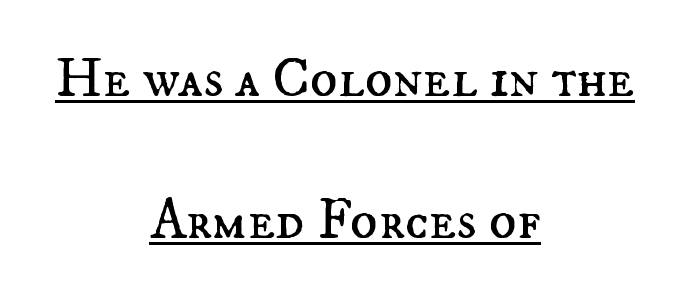
Q: Is the text bold? A: No.
Q: Is the text italic (slanted)? A: No, it is upright.
Q: Is the text underlined? A: Yes.
Q: How is the paragraph aligned? A: Centered.
Q: Is the spacing between letters normal or unusually wide? A: Normal.
Q: Is the spacing between lines tight, normal or loose? A: Loose.
Q: Width (condensed, normal, or wide)? A: Normal.
Q: Stroke contrast? A: Medium.
Q: x-height? A: Small.
Q: Monospaced? A: No.
